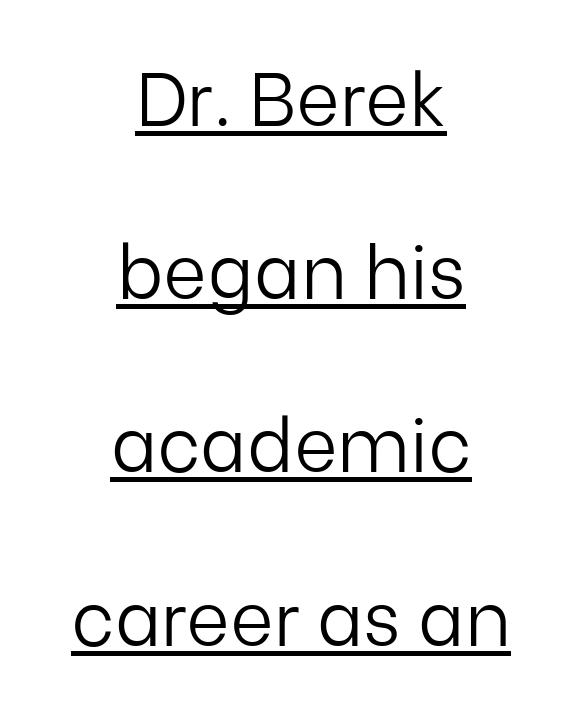
The image shows 75 px light sans-serif type, upright; set centered, loose line spacing (2.31x), normal letter spacing, underlined; low stroke contrast and a medium x-height.
